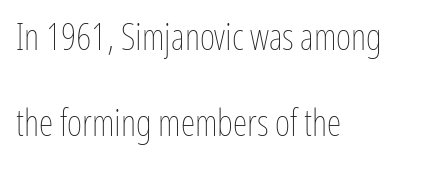
The image shows 37 px thin, condensed type, upright; set left-aligned, loose line spacing (2.33x), normal letter spacing, not underlined; low stroke contrast and a medium x-height.
